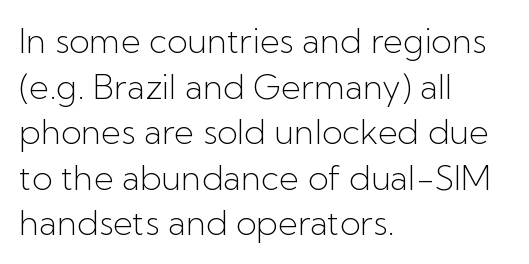
There is no visible air inserted between adjacent glyphs. Think of a printed novel: that variable character pitch is what you see here. Successive baselines arrive at the customary interval. This is sans-serif lettering, the kind often seen on screens and signage.
